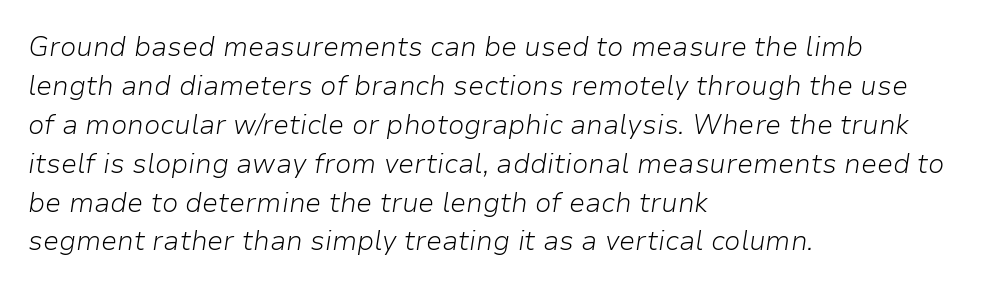
Which margin do the lines hug? The left one — the right edge is uneven. In terms of letterspacing, this is plain default setting. A typesetter would call this leading conventional body-copy spacing. If you drew a line through each stem, it would be angled. Summary of weight: not heavy and not bold. Type without underlining.
